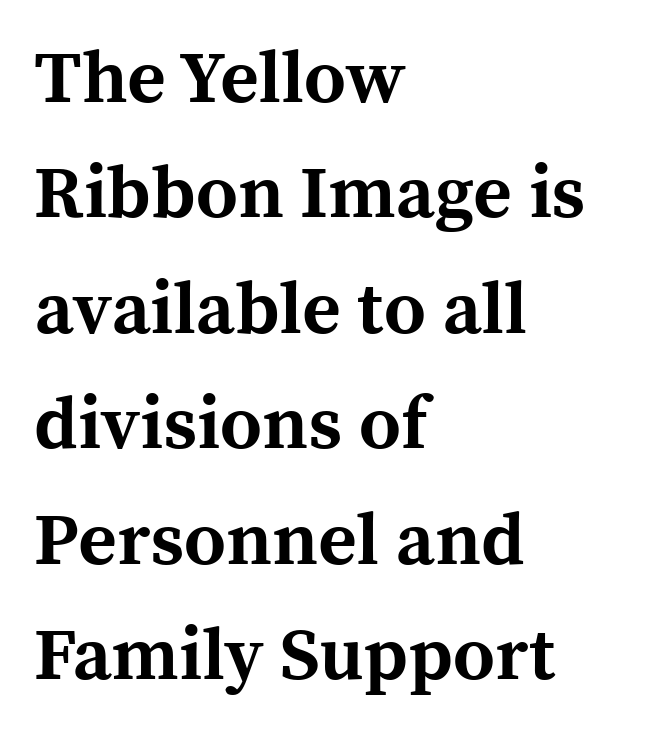
Q: Is the text bold? A: Yes.
Q: Is the text italic (slanted)? A: No, it is upright.
Q: Is the typeface a serif or a sans-serif typeface? A: Serif.
Q: Is the text underlined? A: No.
Q: How is the paragraph aligned? A: Left-aligned.
Q: Is the spacing between letters normal or unusually wide? A: Normal.
Q: Is the spacing between lines tight, normal or loose? A: Normal.
Q: Width (condensed, normal, or wide)? A: Normal.
Q: x-height? A: Medium.
Q: Monospaced? A: No.
